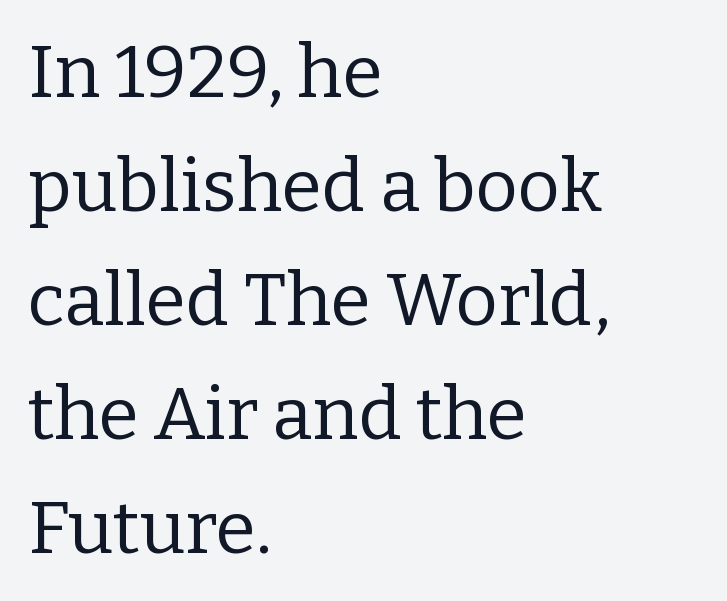
The image shows 73 px regular-weight serif type, upright; set left-aligned, normal line spacing (1.56x), normal letter spacing, not underlined; low stroke contrast and a medium x-height.
